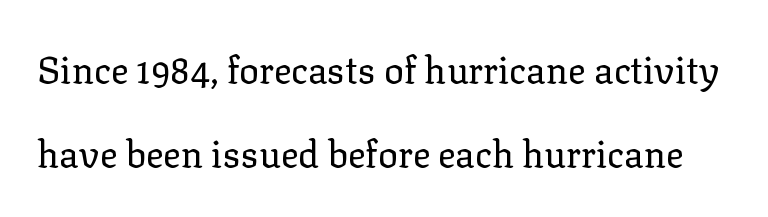
Q: Is the text bold? A: No.
Q: Is the text italic (slanted)? A: No, it is upright.
Q: Is the typeface a serif or a sans-serif typeface? A: Serif.
Q: Is the text underlined? A: No.
Q: Is the spacing between letters normal or unusually wide? A: Normal.
Q: Is the spacing between lines tight, normal or loose? A: Loose.
Q: Width (condensed, normal, or wide)? A: Normal.
Q: Stroke contrast? A: Low.
Q: x-height? A: Medium.
Q: Monospaced? A: No.
